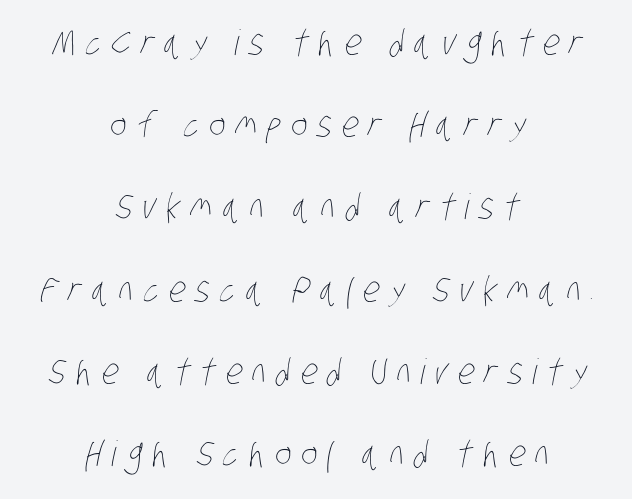
Q: Is the text bold? A: No.
Q: Is the text underlined? A: No.
Q: How is the paragraph aligned? A: Centered.
Q: Is the spacing between letters normal or unusually wide? A: Unusually wide.
Q: Is the spacing between lines tight, normal or loose? A: Loose.
Q: Width (condensed, normal, or wide)? A: Condensed.
Q: Stroke contrast? A: Low.
Q: x-height? A: Large.
Q: Monospaced? A: No.
